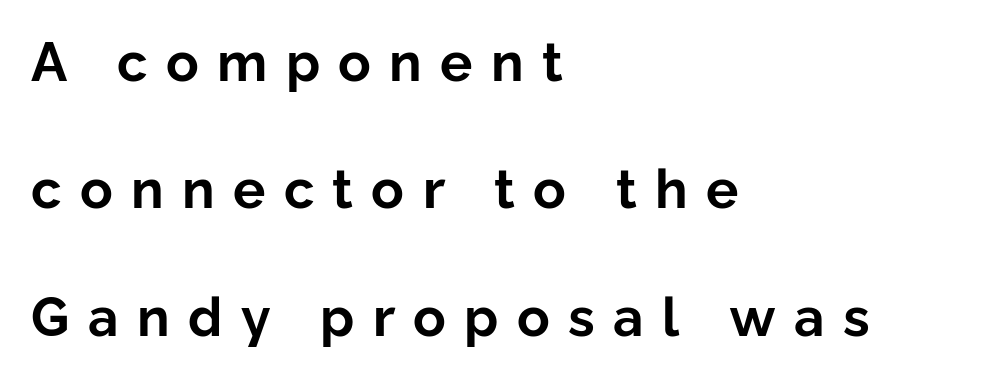
{"serif": "no", "italic": "no", "bold": "yes", "weight": "bold", "width": "normal", "stroke_contrast": "low", "x_height": "medium", "monospaced": "no", "underline": "no", "align": "left", "line_spacing": "loose", "line_spacing_ratio": 2.36, "letter_spacing": "wide", "letter_spacing_em": 0.34, "glyph_px": 54}
